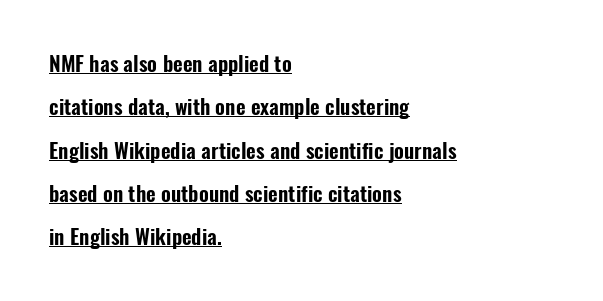
This rendering leaves character spacing at its baseline value. Tall strokes in this sample are plumb rather than angled. The lines are spread far apart with generous leading. One-word summary of the alignment: left. The rendered words wear a rule along their underside.
